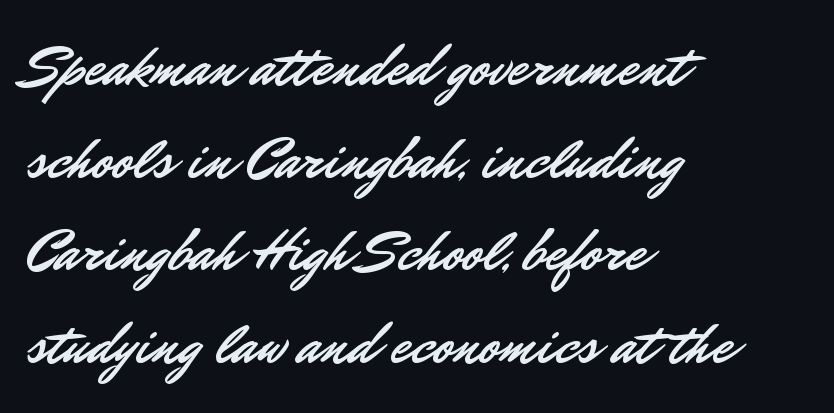
The line-height multiplier appears to be the usual default. Glyph-to-glyph distance matches everyday printed text. Caption: multi-line text, flush left, ragged right. Clear beneath every line of the passage. Spacing verdict: proportional, widths tailored to each character.
